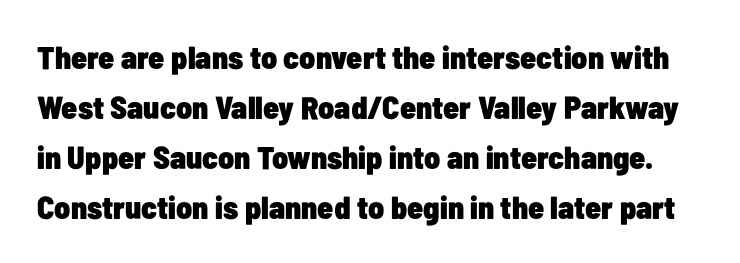
Q: Is the text bold? A: Yes.
Q: Is the text italic (slanted)? A: No, it is upright.
Q: Is the typeface a serif or a sans-serif typeface? A: Sans-serif.
Q: Is the text underlined? A: No.
Q: Is the spacing between letters normal or unusually wide? A: Normal.
Q: Is the spacing between lines tight, normal or loose? A: Normal.
Q: Width (condensed, normal, or wide)? A: Condensed.
Q: Stroke contrast? A: Low.
Q: x-height? A: Medium.
Q: Monospaced? A: No.
